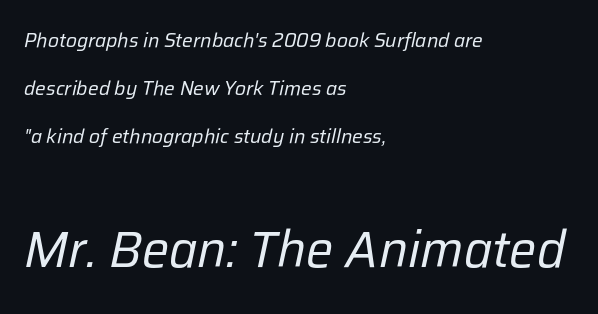
In terms of letterspacing, this is plain default setting. A clean baseline with only descenders dipping below it. Notice the wide empty band between every row — that's loose leading. A typesetter would call this proportional, since set widths differ per character.
